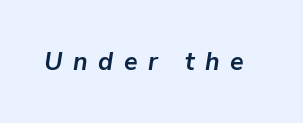
Emphasis by weight is at full strength: bold. The rendering applies a slant to the glyphs. The type is letterspaced generously, with wide tracking. Nobody drew a line under any word here.
